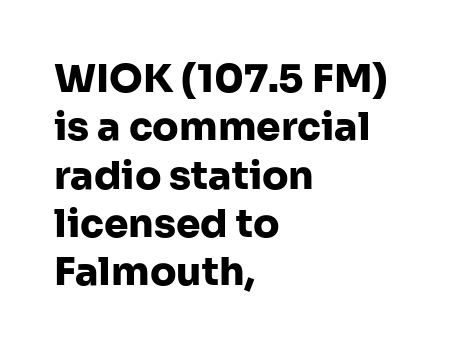
{"serif": "no", "italic": "no", "bold": "yes", "weight": "heavy", "width": "normal", "stroke_contrast": "low", "x_height": "medium", "monospaced": "no", "underline": "no", "align": "left", "line_spacing_ratio": 1.24, "letter_spacing": "normal", "letter_spacing_em": 0.0, "glyph_px": 39}
